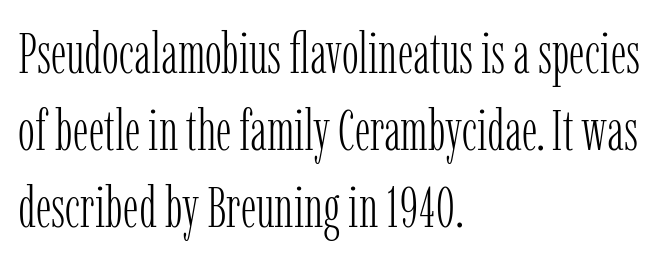
{"serif": "yes", "italic": "no", "bold": "no", "weight": "light", "width": "condensed", "stroke_contrast": "low", "x_height": "medium", "monospaced": "no", "underline": "no", "align": "left", "line_spacing": "normal", "line_spacing_ratio": 1.35, "letter_spacing": "normal", "letter_spacing_em": 0.0, "glyph_px": 57}
